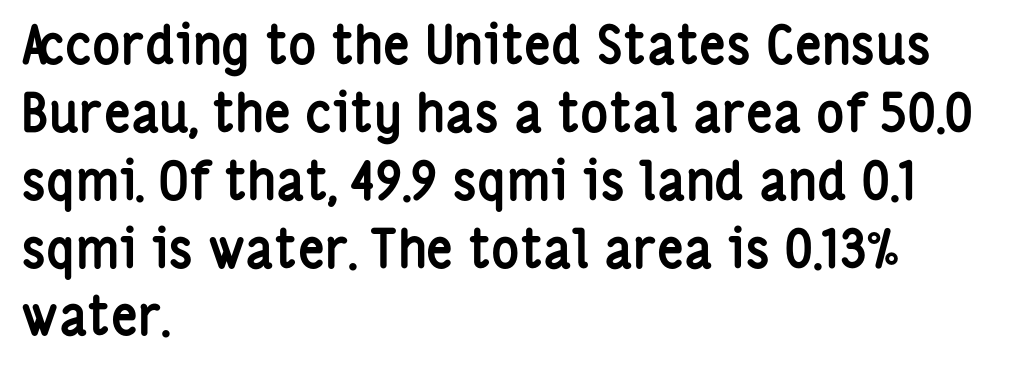
The image shows 53 px semibold, condensed sans-serif type, upright; set left-aligned, normal line spacing (1.28x), normal letter spacing, not underlined; low stroke contrast and a medium x-height.
